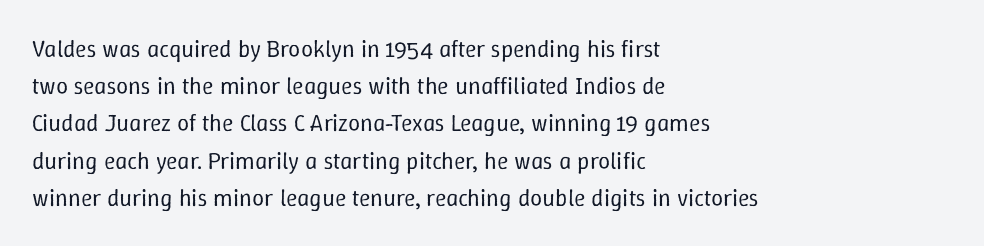
The image shows 24 px text type, upright; set left-aligned, normal line spacing (1.55x), normal letter spacing, not underlined.
